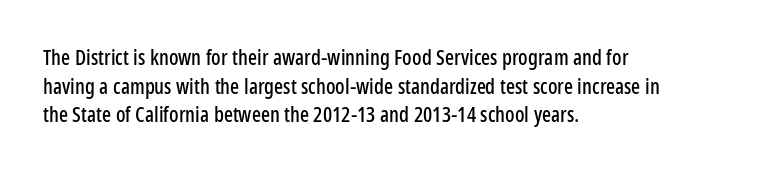
The image shows 21 px text type, upright; set left-aligned, normal line spacing (1.36x), normal letter spacing, not underlined.
